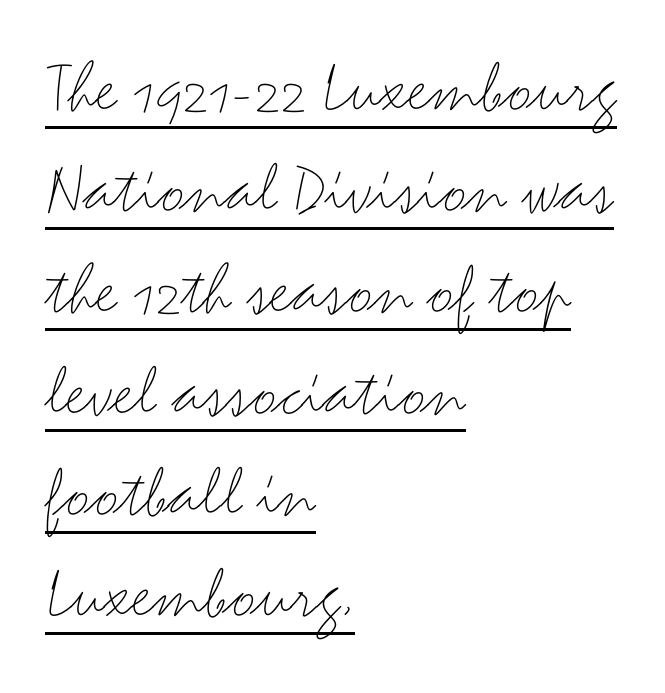
These glyphs show unthickened strokes, regular width or finer. Notice how the passage keeps a crisp vertical edge on the left only. Does extra space separate the letters? No, they use regular spacing. Students, observe: this is what conventionally led text looks like. A typesetter would label this face a sans.
